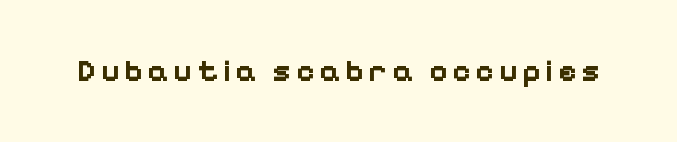
Plenty of ink on the page — the face is bold. The glyphs are unaccompanied by any horizontal stroke below them. Regarding serifs, this sample does without them. The type sits square on the baseline with zero lean.
